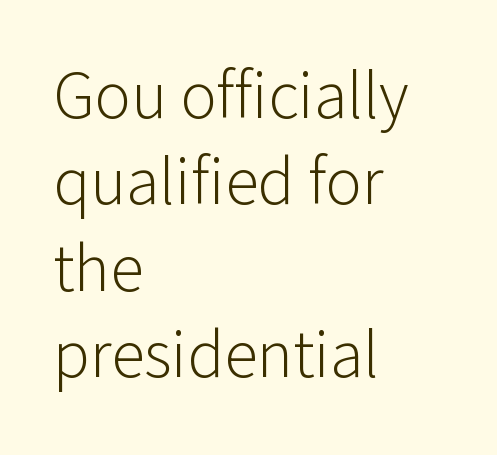
The image shows 68 px light sans-serif type, upright; set left-aligned, normal line spacing (1.27x), normal letter spacing, not underlined; low stroke contrast and a medium x-height.
